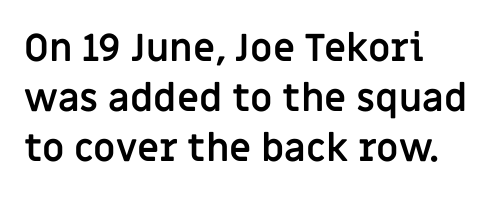
The image shows 38 px semibold sans-serif type, upright; set left-aligned, normal line spacing (1.32x), normal letter spacing, not underlined; low stroke contrast and a large x-height.
